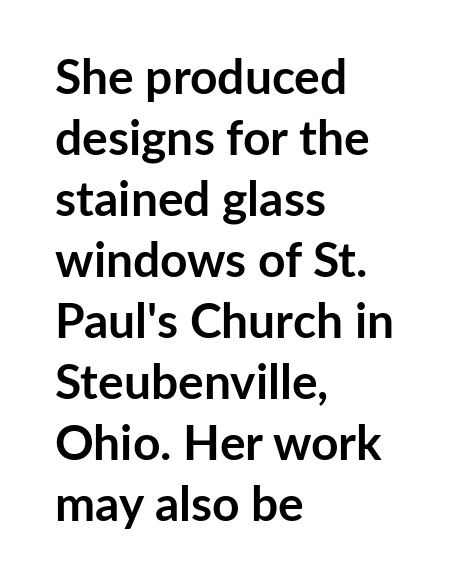
The image shows 48 px semibold sans-serif type, upright; set left-aligned, normal line spacing (1.27x), normal letter spacing, not underlined; low stroke contrast and a medium x-height.
